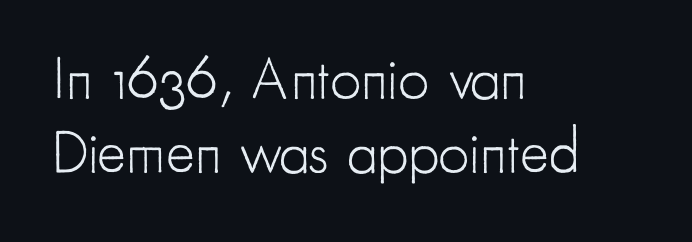
{"serif": "no", "italic": "no", "bold": "no", "weight": "light", "width": "condensed", "stroke_contrast": "low", "x_height": "small", "monospaced": "no", "underline": "no", "align": "left", "line_spacing_ratio": 1.21, "letter_spacing": "normal", "letter_spacing_em": 0.0, "glyph_px": 61}
